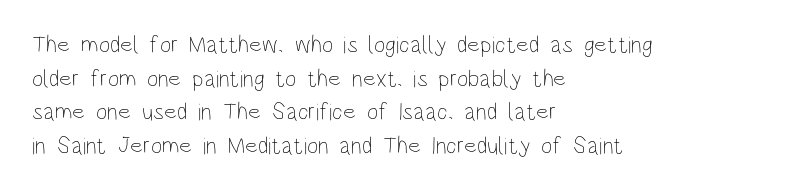
The image shows 24 px text type, upright; set left-aligned, normal line spacing (1.4x), normal letter spacing, not underlined.
